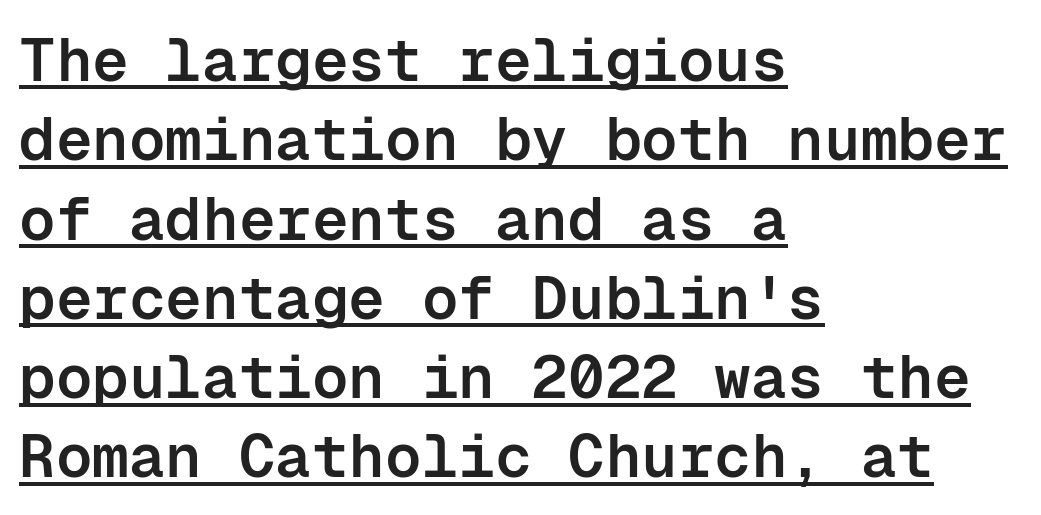
This is the regular roman posture of the typeface. In terms of letterform style, serifs are entirely absent. Think of a typewriter: that constant character pitch is what you see here. If you measured baseline to baseline, you'd find a middling distance. This is underlined copy, the kind a proofreader might mark for attention. The tracking reads as untouched default to a designer's eye.
